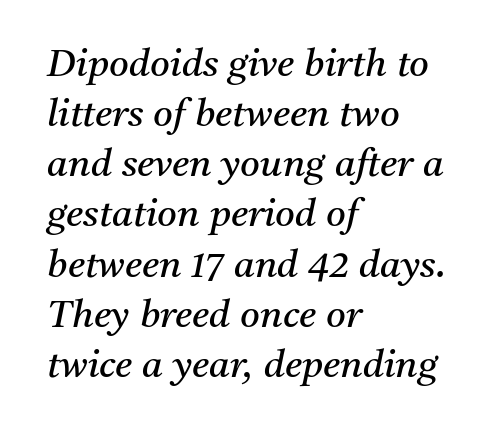
The image shows 38 px regular-weight serif type, italic (leaning right); set left-aligned, normal line spacing (1.32x), normal letter spacing, not underlined; medium stroke contrast and a medium x-height.
